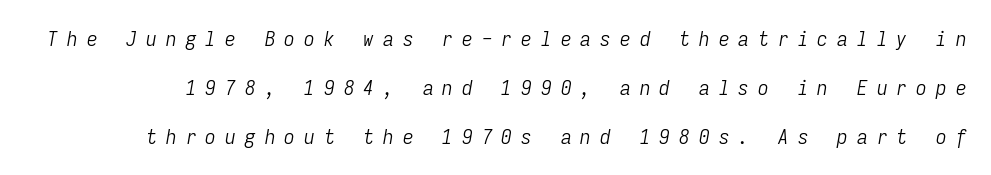
Q: Is the text bold? A: No.
Q: Is the text italic (slanted)? A: Yes, it leans right by about 9 degrees.
Q: Is the text underlined? A: No.
Q: Is the spacing between letters normal or unusually wide? A: Unusually wide.
Q: Is the spacing between lines tight, normal or loose? A: Loose.
